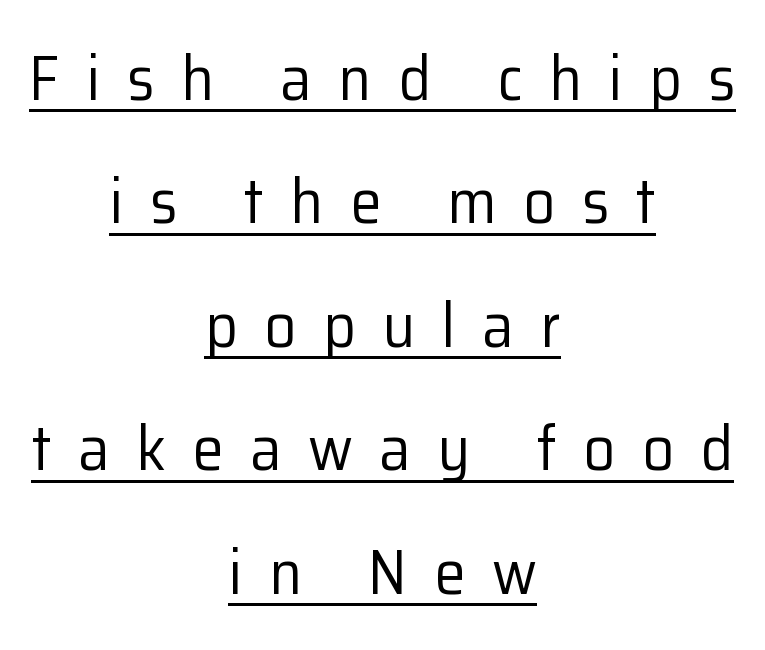
Q: Is the text bold? A: No.
Q: Is the text italic (slanted)? A: No, it is upright.
Q: Is the typeface a serif or a sans-serif typeface? A: Sans-serif.
Q: Is the text underlined? A: Yes.
Q: How is the paragraph aligned? A: Centered.
Q: Is the spacing between letters normal or unusually wide? A: Unusually wide.
Q: Is the spacing between lines tight, normal or loose? A: Loose.
Q: Width (condensed, normal, or wide)? A: Normal.
Q: Stroke contrast? A: Low.
Q: x-height? A: Medium.
Q: Monospaced? A: No.
